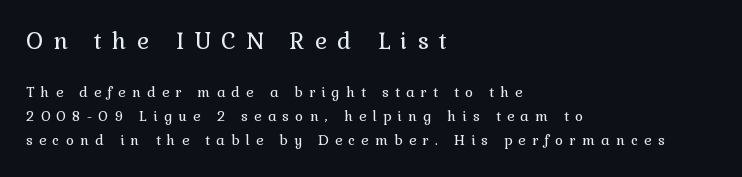
{"italic": "no", "bold": "no", "underline": "no", "align": "left", "line_spacing": "normal", "line_spacing_ratio": 1.7, "letter_spacing": "wide", "letter_spacing_em": 0.44, "larger_block": "first", "size_ratio": 1.64, "glyph_px": 23}
